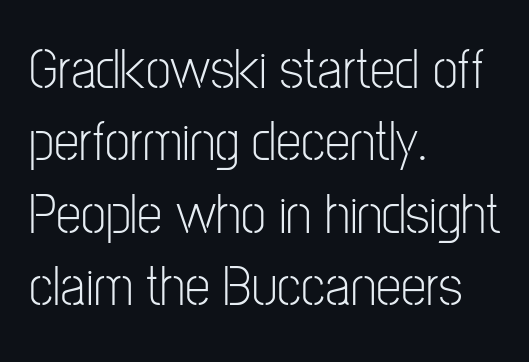
Heft: none added — not bold. This rendering employs a face without finishing strokes, i.e., a sans-serif. This sample keeps an unexceptional amount of space between lines. Spacing verdict: proportional, widths tailored to each character. The compositor pushed each line to the left boundary. Posture: upright roman.
